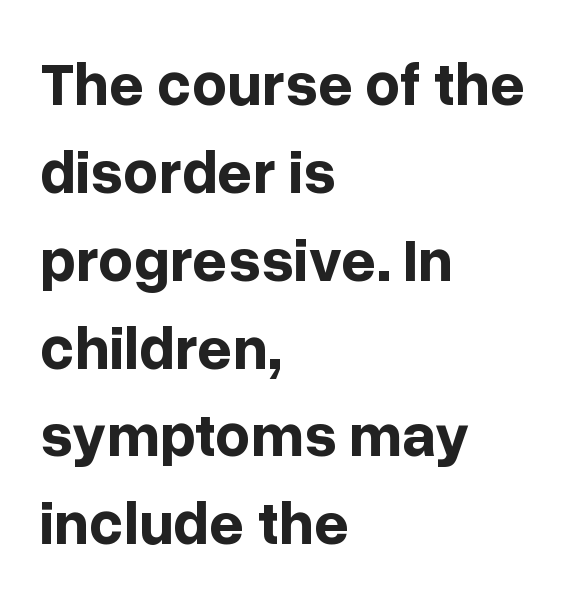
This sample uses a sans-serif face. There is no visible air inserted between adjacent glyphs. Is the block centered? No — it sits flush against the left margin. Set as a true bold cut, around the 700 mark. These lines are rendered in a variable-pitch font. The strip under each line holds only bare page.
